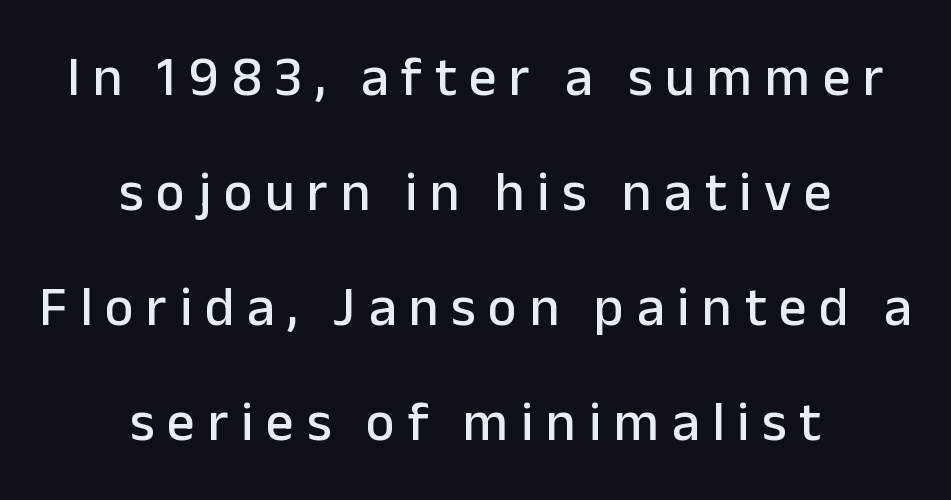
Does the type have serifs? No, each stem ends abruptly. Does extra space separate the letters? Yes, quite a lot of it. The lines are spread far apart with generous leading. Rule under the text: the space is simply empty.
